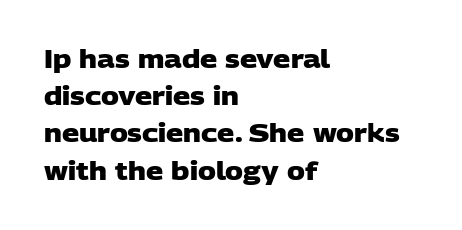
The image shows 24 px bold type; set left-aligned, normal line spacing (1.55x), normal letter spacing, not underlined.
